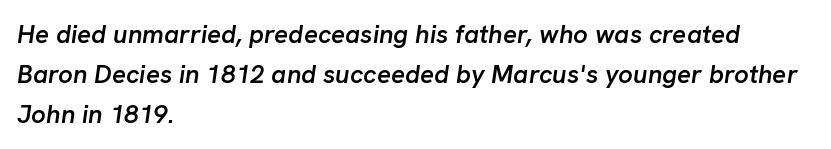
Q: Is the text bold? A: Semi-bold.
Q: Is the text italic (slanted)? A: Yes, it leans right by about 8 degrees.
Q: Is the text underlined? A: No.
Q: How is the paragraph aligned? A: Left-aligned.
Q: Is the spacing between letters normal or unusually wide? A: Normal.
Q: Is the spacing between lines tight, normal or loose? A: Normal.
